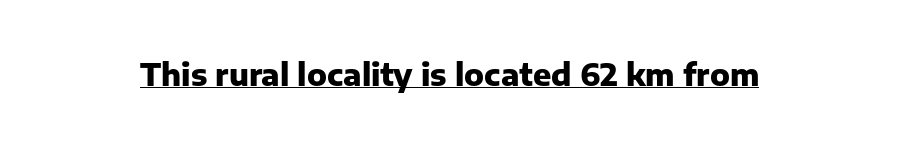
Q: Is the text bold? A: Yes.
Q: Is the text italic (slanted)? A: No, it is upright.
Q: Is the typeface a serif or a sans-serif typeface? A: Sans-serif.
Q: Is the text underlined? A: Yes.
Q: Is the spacing between letters normal or unusually wide? A: Normal.
Q: Width (condensed, normal, or wide)? A: Normal.
Q: Stroke contrast? A: Low.
Q: x-height? A: Medium.
Q: Monospaced? A: No.
